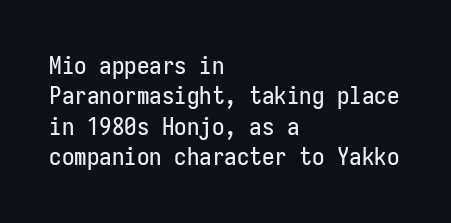
{"italic": "no", "underline": "no", "align": "left", "line_spacing_ratio": 1.22, "letter_spacing": "normal", "letter_spacing_em": 0.0, "glyph_px": 25}
